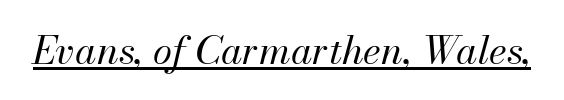
{"italic": "yes", "lean": "right", "slant_degrees": 13, "bold": "no", "weight": "regular", "width": "normal", "stroke_contrast": "medium", "x_height": "small", "monospaced": "no", "underline": "yes", "letter_spacing": "normal", "letter_spacing_em": 0.0, "glyph_px": 39}
